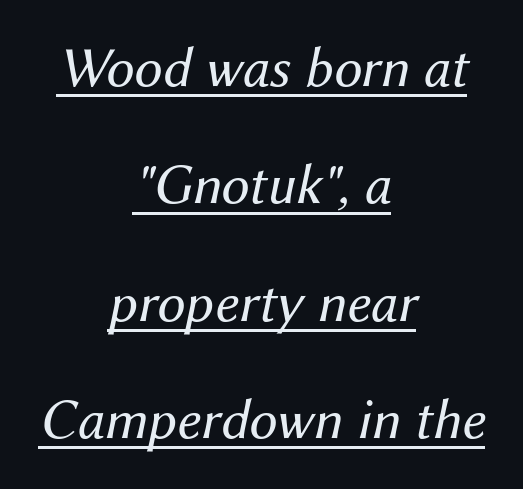
Whoever set this chose breathing room over compactness in the vertical rhythm. Has an underline been added? It has. Compared with ordinary roman type, these characters are visibly tilted. Bold? No — there's no thickening of the strokes.
